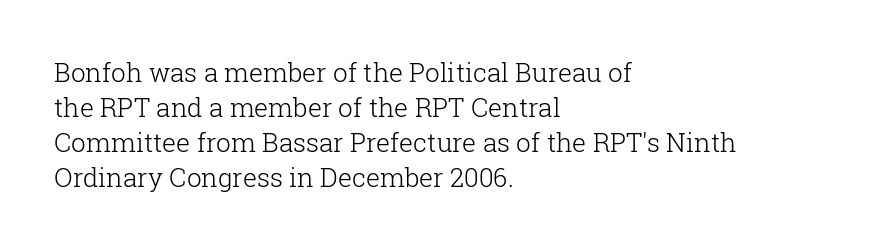
Q: Is the text bold? A: No.
Q: Is the text italic (slanted)? A: No, it is upright.
Q: Is the text underlined? A: No.
Q: How is the paragraph aligned? A: Left-aligned.
Q: Is the spacing between letters normal or unusually wide? A: Normal.
Q: Is the spacing between lines tight, normal or loose? A: Normal.
